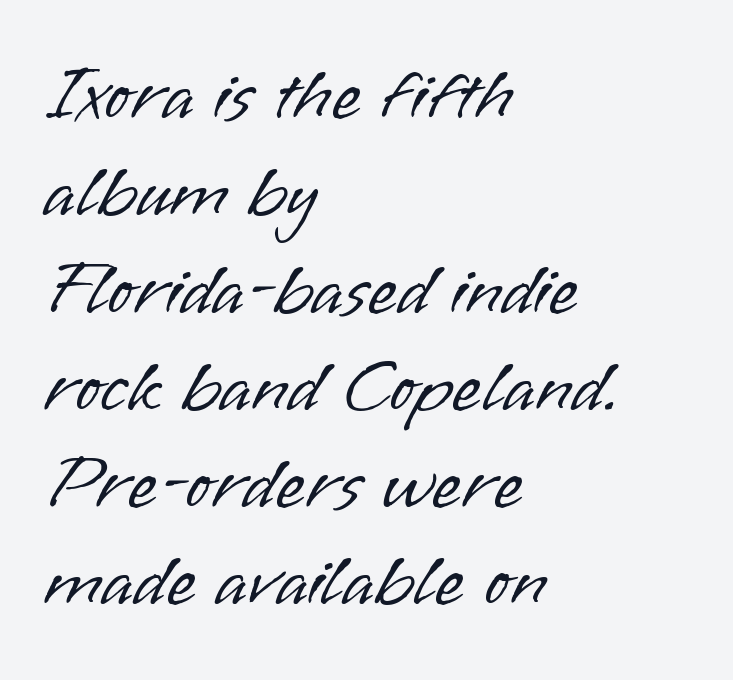
The weight would be labelled regular, book, light, or lighter still. Spacing verdict: proportional, widths tailored to each character. Rule under the text: the space is simply empty. In CSS terms this would be text-align: left. How would I describe the line gaps? Plain and ordinary.
